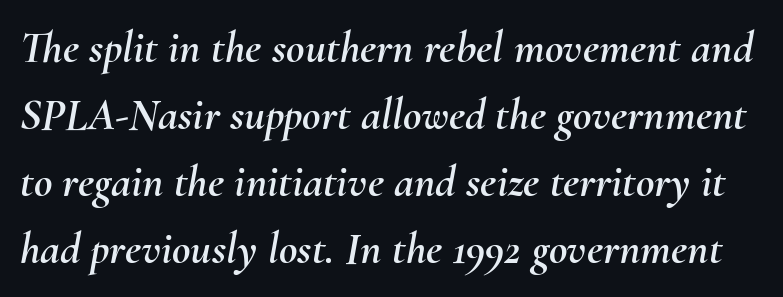
Letters rest on an invisible, unmarked baseline. Designer's note — italics engaged. Leading: standard. The line texture is even and compact thanks to regular tracking. The rendering uses natural spacing where letterforms have individual widths.
